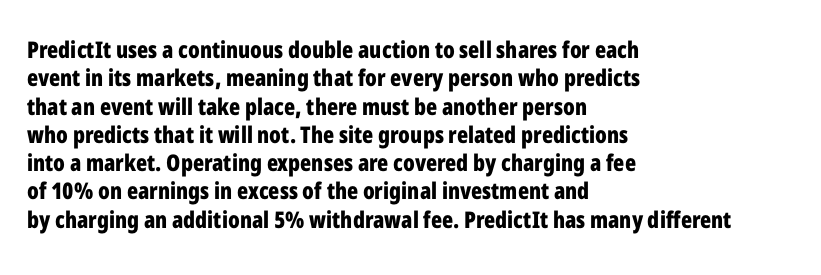
Q: Is the text bold? A: Yes.
Q: Is the text italic (slanted)? A: No, it is upright.
Q: Is the text underlined? A: No.
Q: How is the paragraph aligned? A: Left-aligned.
Q: Is the spacing between letters normal or unusually wide? A: Normal.
